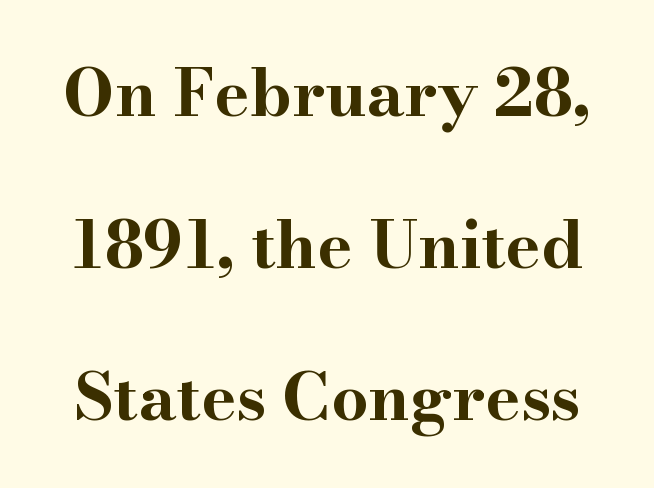
Q: Is the text bold? A: Yes.
Q: Is the text italic (slanted)? A: No, it is upright.
Q: Is the typeface a serif or a sans-serif typeface? A: Serif.
Q: Is the text underlined? A: No.
Q: Is the spacing between letters normal or unusually wide? A: Normal.
Q: Is the spacing between lines tight, normal or loose? A: Loose.
Q: Width (condensed, normal, or wide)? A: Wide.
Q: Stroke contrast? A: High.
Q: x-height? A: Small.
Q: Monospaced? A: No.
